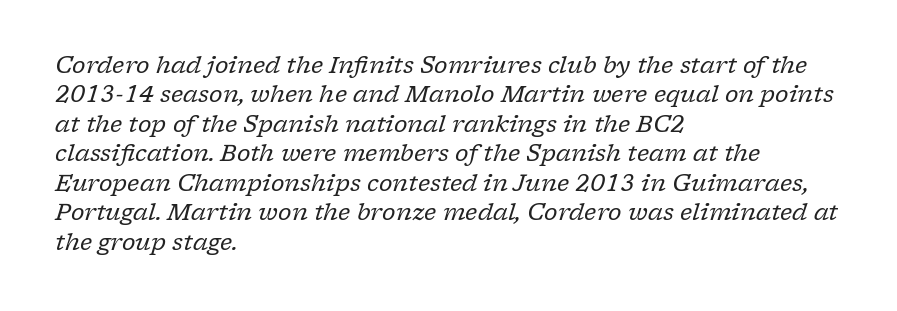
The image shows 23 px text type, italic (leaning right); set left-aligned, normal line spacing (1.28x), normal letter spacing, not underlined.
